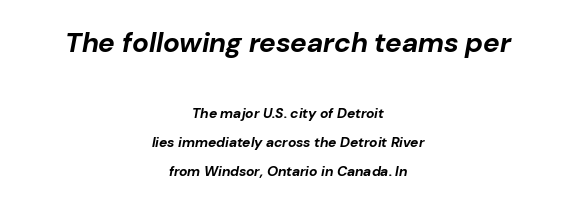
The image shows 28 px bold type, italic (leaning right); set centered, loose line spacing (2.07x), normal letter spacing, not underlined; the first (top) block is 2.0x larger; low stroke contrast and a medium x-height.
